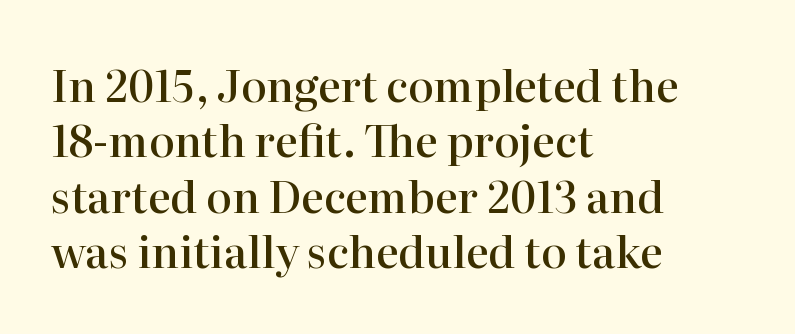
{"serif": "yes", "italic": "no", "bold": "semi", "weight": "semibold", "width": "normal", "stroke_contrast": "high", "x_height": "medium", "monospaced": "no", "underline": "no", "align": "left", "line_spacing": "normal", "line_spacing_ratio": 1.29, "letter_spacing": "normal", "letter_spacing_em": 0.0, "glyph_px": 43}
